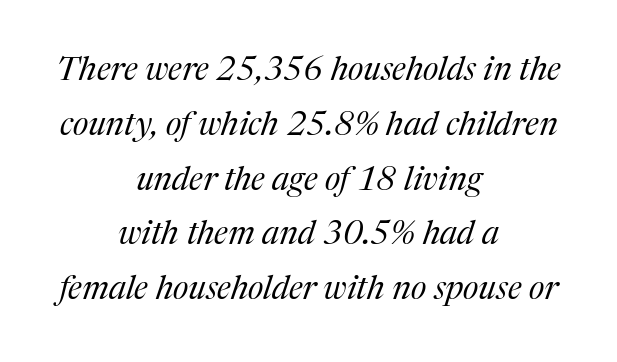
Q: Is the text bold? A: No.
Q: Is the text italic (slanted)? A: Yes, it leans right by about 17 degrees.
Q: Is the typeface a serif or a sans-serif typeface? A: Serif.
Q: Is the text underlined? A: No.
Q: How is the paragraph aligned? A: Centered.
Q: Is the spacing between letters normal or unusually wide? A: Normal.
Q: Is the spacing between lines tight, normal or loose? A: Normal.
Q: Width (condensed, normal, or wide)? A: Normal.
Q: Stroke contrast? A: Medium.
Q: x-height? A: Medium.
Q: Monospaced? A: No.
